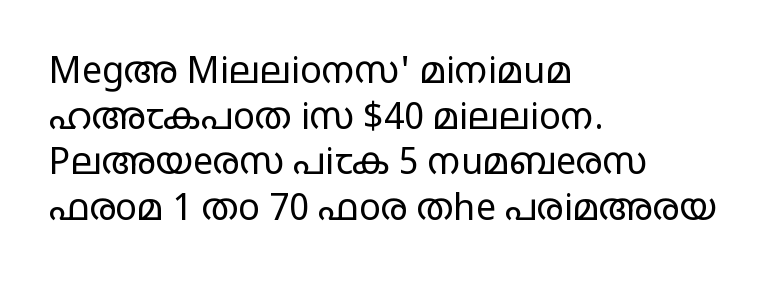
{"serif": "no", "italic": "no", "bold": "no", "weight": "regular", "width": "wide", "stroke_contrast": "low", "x_height": "large", "monospaced": "no", "underline": "no", "align": "left", "line_spacing": "normal", "line_spacing_ratio": 1.27, "letter_spacing": "normal", "letter_spacing_em": 0.0, "glyph_px": 36}
